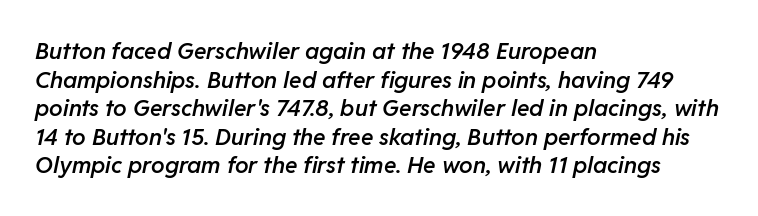
The image shows 23 px text type, italic (leaning right); set left-aligned, line spacing 1.24x, normal letter spacing, not underlined.
